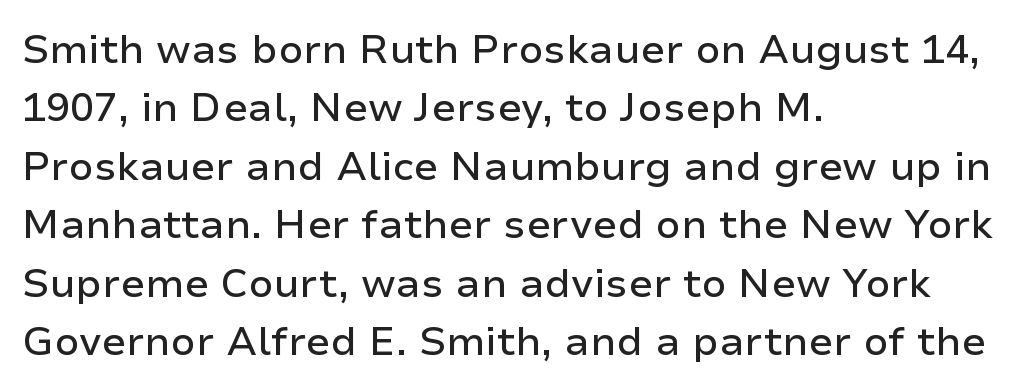
{"serif": "no", "italic": "no", "width": "normal", "stroke_contrast": "low", "x_height": "medium", "monospaced": "no", "underline": "no", "align": "left", "line_spacing": "normal", "line_spacing_ratio": 1.46, "letter_spacing": "normal", "letter_spacing_em": 0.0, "glyph_px": 40}
